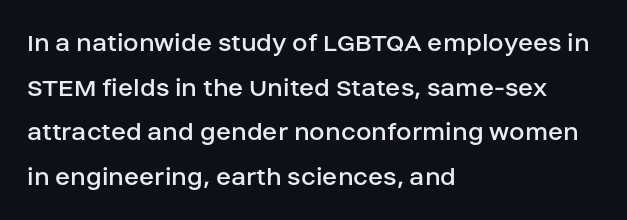
The foot of each line stays bare and open. Stroke mass is kept to a normal reading level or below. These lines are rendered in a variable-pitch font. The lettering holds an erect, upright posture throughout. What stands out about the letter spacing? Nothing — it is the standard amount. The rows are spaced the way most documents space them.
